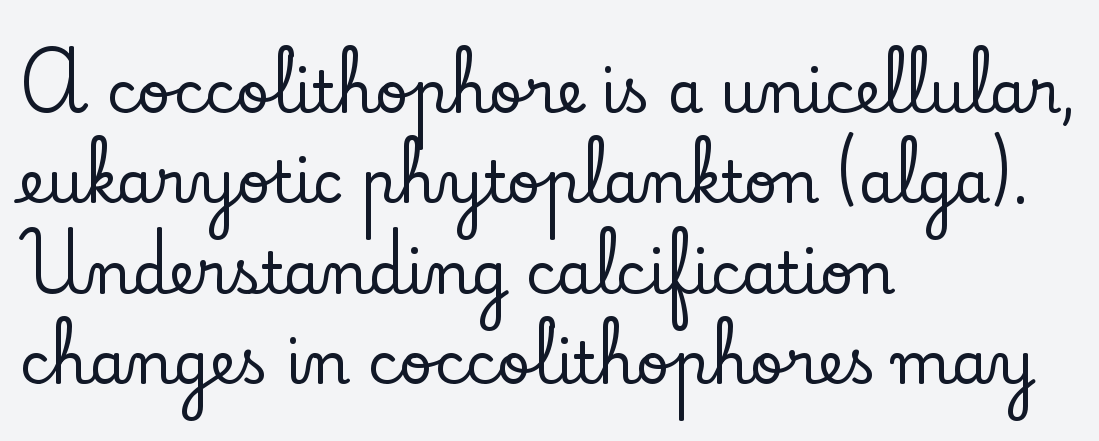
The image shows 58 px serif type, upright; set left-aligned, normal line spacing (1.56x), normal letter spacing, not underlined; low stroke contrast and a small x-height.
